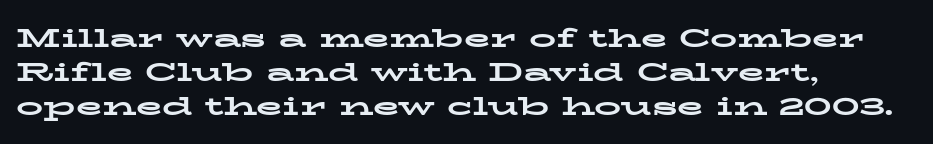
Q: Is the text bold? A: Yes.
Q: Is the text italic (slanted)? A: No, it is upright.
Q: Is the text underlined? A: No.
Q: How is the paragraph aligned? A: Left-aligned.
Q: Is the spacing between letters normal or unusually wide? A: Normal.
Q: Is the spacing between lines tight, normal or loose? A: Normal.
